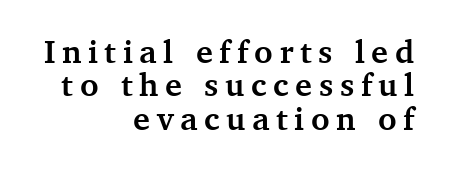
Q: Is the text bold? A: Yes.
Q: Is the text italic (slanted)? A: No, it is upright.
Q: Is the typeface a serif or a sans-serif typeface? A: Serif.
Q: Is the text underlined? A: No.
Q: How is the paragraph aligned? A: Right-aligned.
Q: Is the spacing between letters normal or unusually wide? A: Unusually wide.
Q: Is the spacing between lines tight, normal or loose? A: Tight.
Q: Width (condensed, normal, or wide)? A: Normal.
Q: Stroke contrast? A: Medium.
Q: x-height? A: Medium.
Q: Monospaced? A: No.
